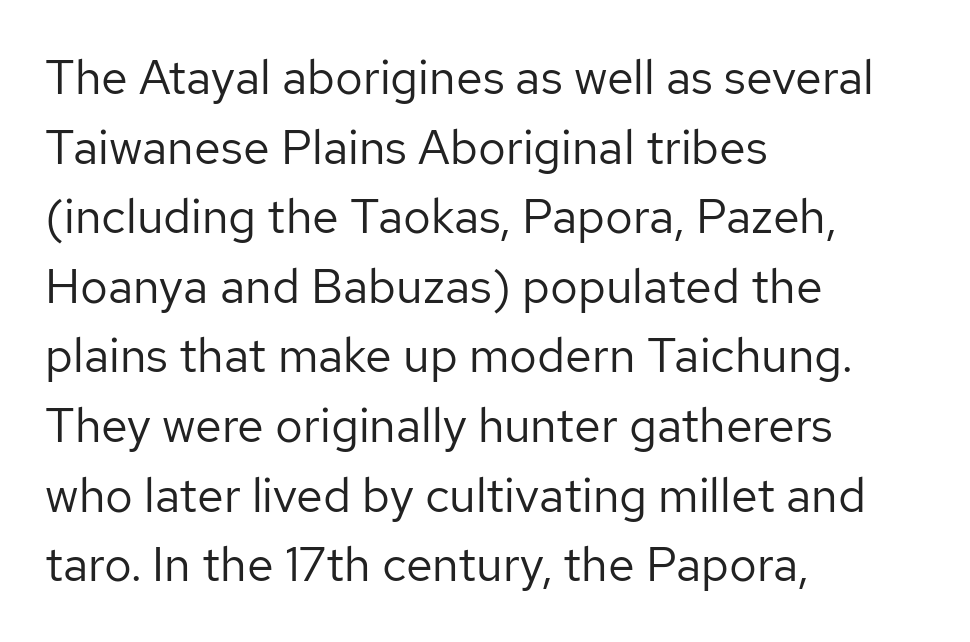
The image shows 48 px regular-weight sans-serif type, upright; set left-aligned, normal line spacing (1.45x), normal letter spacing, not underlined; low stroke contrast and a medium x-height.
